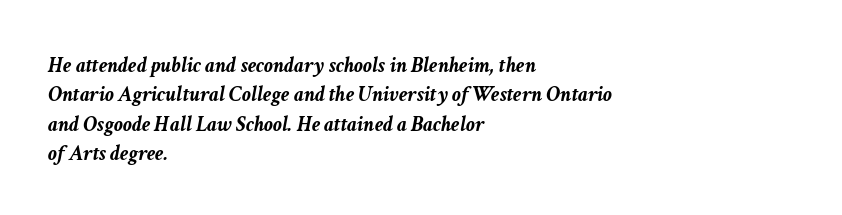
Line beginnings align vertically; line endings do not. The horizontal fit of the characters is conventional and even. The strokes are fattened all the way to bold. The string is rendered with underlining switched off. The leading is moderate, giving the passage an even texture. Designer's note — italics engaged.
